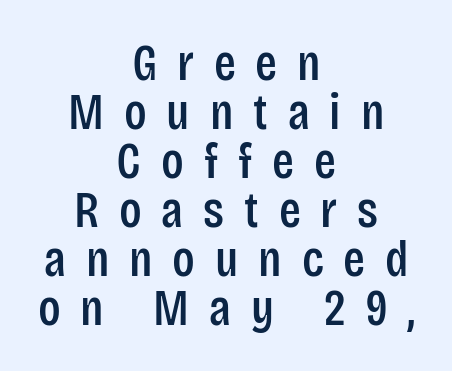
{"serif": "no", "italic": "no", "width": "condensed", "stroke_contrast": "low", "x_height": "large", "monospaced": "no", "underline": "no", "align": "center", "line_spacing": "tight", "line_spacing_ratio": 0.96, "letter_spacing": "wide", "letter_spacing_em": 0.39, "glyph_px": 51}
